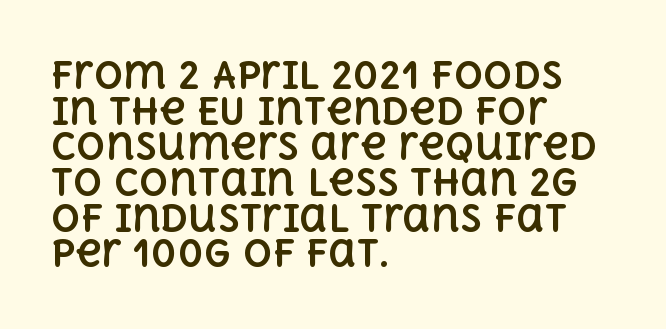
The strokes are fattened all the way to bold. Tracking value appears to be zero — textbook default spacing. Proportional: the letters do not fall into vertical columns. You could barely slide anything between these rows.
